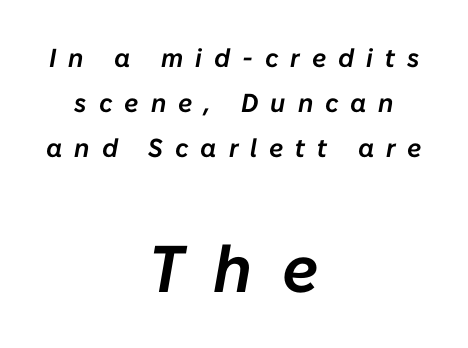
This is oblique type, the kind used for emphasis or titles. Between one letter and the next there's a generous, obvious gap. Varying glyph widths throughout — classic text-font behaviour. Is the lower block the larger one? Yes — the lower block carries the bigger type. A clean baseline with only descenders dipping below it.
